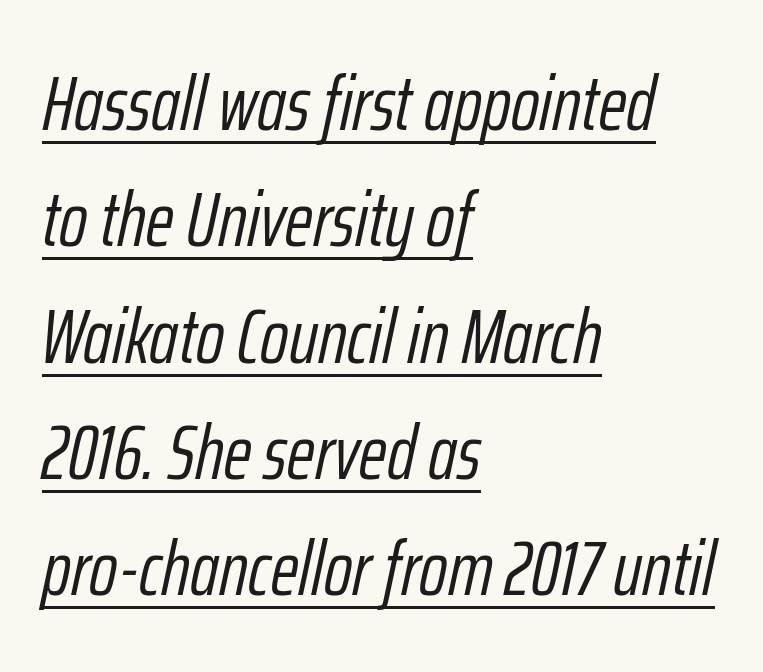
Q: Is the text bold? A: No.
Q: Is the text italic (slanted)? A: Yes, it leans right by about 12 degrees.
Q: Is the text underlined? A: Yes.
Q: How is the paragraph aligned? A: Left-aligned.
Q: Is the spacing between letters normal or unusually wide? A: Normal.
Q: Is the spacing between lines tight, normal or loose? A: Normal.
Q: Width (condensed, normal, or wide)? A: Condensed.
Q: Stroke contrast? A: Low.
Q: x-height? A: Medium.
Q: Monospaced? A: No.
